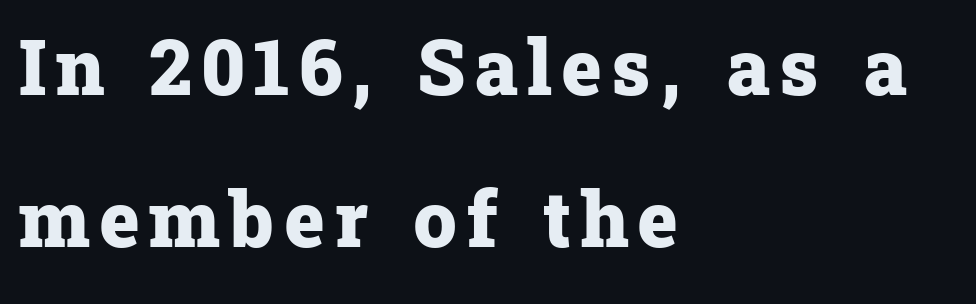
{"serif": "yes", "italic": "no", "bold": "yes", "weight": "heavy", "width": "normal", "stroke_contrast": "low", "x_height": "medium", "monospaced": "no", "underline": "no", "align": "left", "line_spacing": "loose", "line_spacing_ratio": 1.97, "glyph_px": 77}
